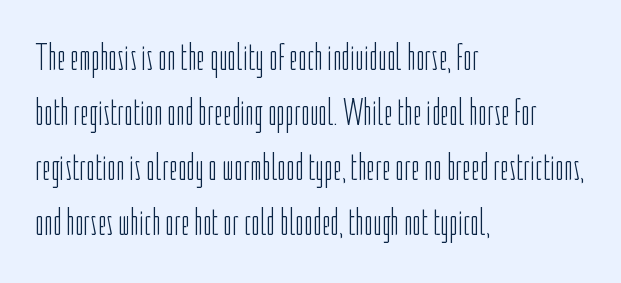
The image shows 38 px light, condensed sans-serif type, upright; set left-aligned, normal line spacing (1.45x), normal letter spacing, not underlined; low stroke contrast and a medium x-height.
